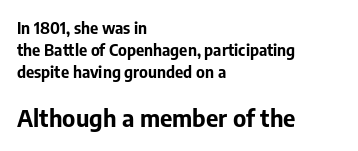
Q: Is the text bold? A: Yes.
Q: Is the text italic (slanted)? A: No, it is upright.
Q: Is the text underlined? A: No.
Q: How is the paragraph aligned? A: Left-aligned.
Q: Is the spacing between letters normal or unusually wide? A: Normal.
Q: Is the spacing between lines tight, normal or loose? A: Normal.
Q: Which block of text is set in a larger size, the first (top) or the second (bottom)? A: The second (bottom) one.
